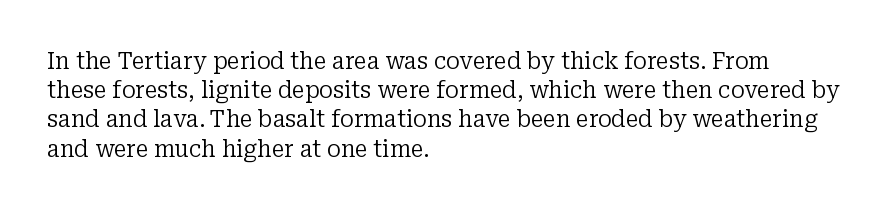
Nothing unusual about the tracking: characters are spaced as the font intends. Caption: multi-line text, flush left, ragged right. How would I describe the line gaps? Plain and ordinary. Unbolded letterforms with no extra heft.
